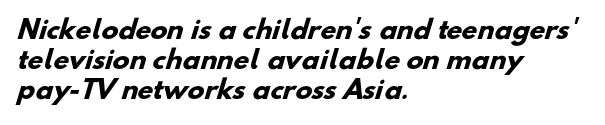
Q: Is the text bold? A: Yes.
Q: Is the text underlined? A: No.
Q: How is the paragraph aligned? A: Left-aligned.
Q: Is the spacing between letters normal or unusually wide? A: Normal.
